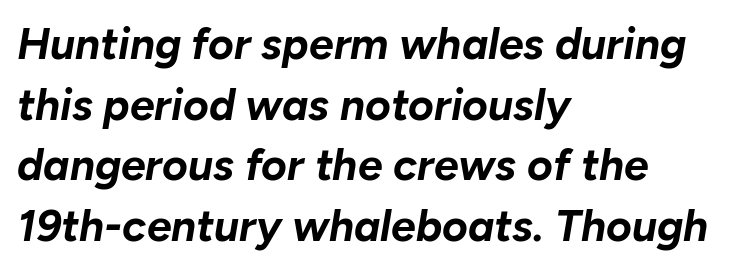
The image shows 44 px bold type, italic (leaning right); set left-aligned, normal line spacing (1.38x), normal letter spacing, not underlined; low stroke contrast and a medium x-height.
